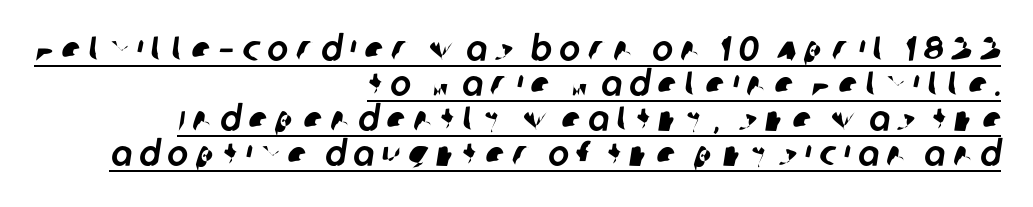
{"serif": "no", "width": "normal", "stroke_contrast": "low", "x_height": "large", "monospaced": "no", "underline": "yes", "align": "right", "line_spacing": "tight", "line_spacing_ratio": 1.0, "letter_spacing": "wide", "letter_spacing_em": 0.22, "glyph_px": 35}
